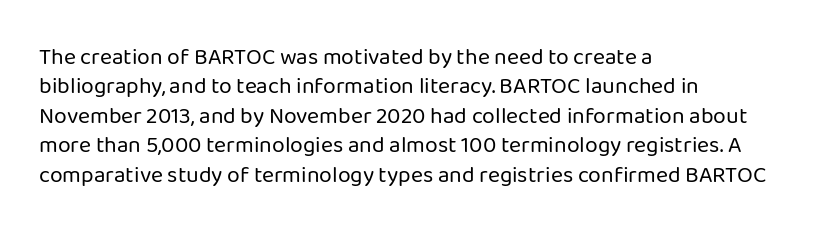
Q: Is the text bold? A: No.
Q: Is the text italic (slanted)? A: No, it is upright.
Q: Is the text underlined? A: No.
Q: How is the paragraph aligned? A: Left-aligned.
Q: Is the spacing between letters normal or unusually wide? A: Normal.
Q: Is the spacing between lines tight, normal or loose? A: Normal.
